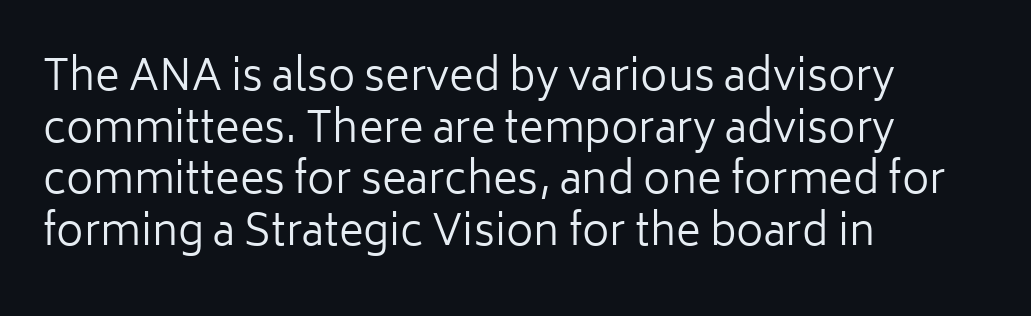
The image shows 42 px regular-weight sans-serif type, upright; set left-aligned, line spacing 1.23x, normal letter spacing, not underlined; low stroke contrast and a medium x-height.
